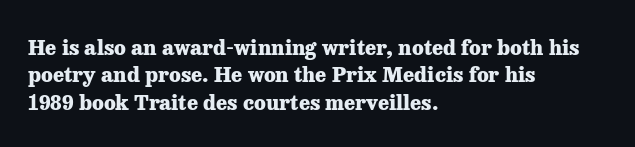
The rendering anchors every line to the left-hand side. This is the regular roman posture of the typeface. A normal amount of white space separates one row of letters from the next. The face used here is rendered with its standard letterfit. A clean baseline with only descenders dipping below it. The sample has been set heavy, in full bold.
